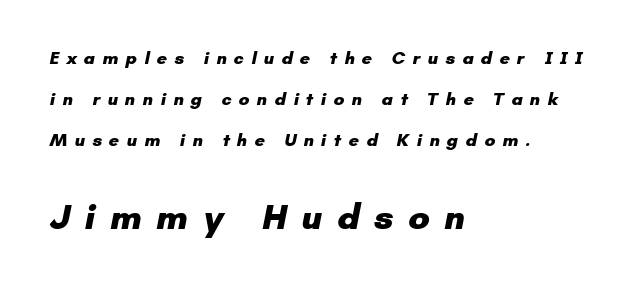
This rendering widens character spacing well past its baseline value. The designer gave the closing block more size than the opening block. Each letter keeps its own natural width here, so spacing adapts to shape. How heavy is the stroke? Heavy — this is a bold.
